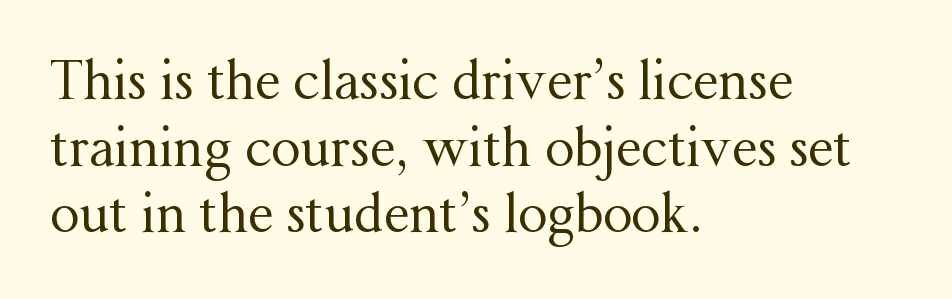
Q: Is the text bold? A: No.
Q: Is the text italic (slanted)? A: No, it is upright.
Q: Is the typeface a serif or a sans-serif typeface? A: Serif.
Q: Is the text underlined? A: No.
Q: How is the paragraph aligned? A: Left-aligned.
Q: Is the spacing between letters normal or unusually wide? A: Normal.
Q: Is the spacing between lines tight, normal or loose? A: Normal.
Q: Width (condensed, normal, or wide)? A: Normal.
Q: Stroke contrast? A: Medium.
Q: x-height? A: Medium.
Q: Monospaced? A: No.
